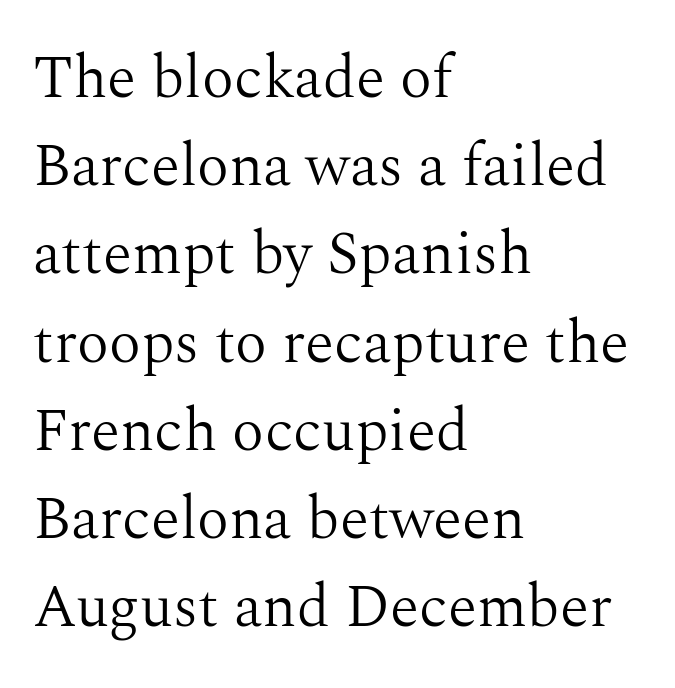
A quiet, ordinary-to-light weight characterises the typeface. The compositor pushed each line to the left boundary. The face used here is rendered with its standard letterfit. The letters carry serifs — small finishing strokes at the ends of their stems. When letters stand straight like this, we call the style roman or upright.
